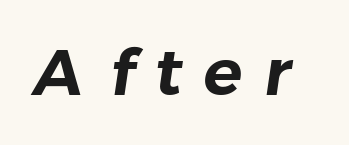
{"serif": "no", "width": "normal", "stroke_contrast": "low", "x_height": "medium", "monospaced": "no", "underline": "no", "letter_spacing": "wide", "letter_spacing_em": 0.33, "glyph_px": 65}
